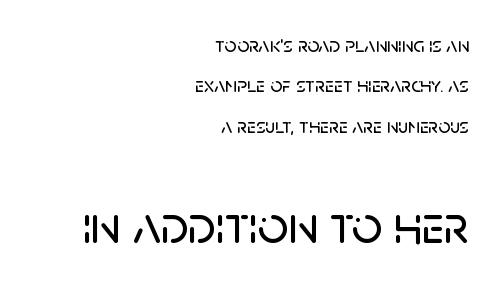
{"serif": "no", "italic": "no", "width": "normal", "stroke_contrast": "low", "x_height": "large", "monospaced": "no", "underline": "no", "align": "right", "line_spacing": "loose", "line_spacing_ratio": 1.92, "letter_spacing": "normal", "letter_spacing_em": 0.0, "larger_block": "second", "size_ratio": 2.52, "glyph_px": 53}
